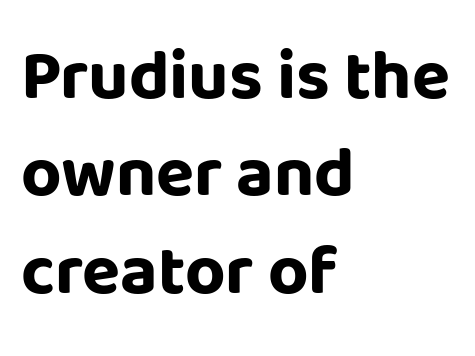
Varying glyph widths throughout — classic text-font behaviour. The designer left line spacing at the default. Nothing unusual about the tracking: characters are spaced as the font intends. Examine the stroke ends and you'll find no serifs.
